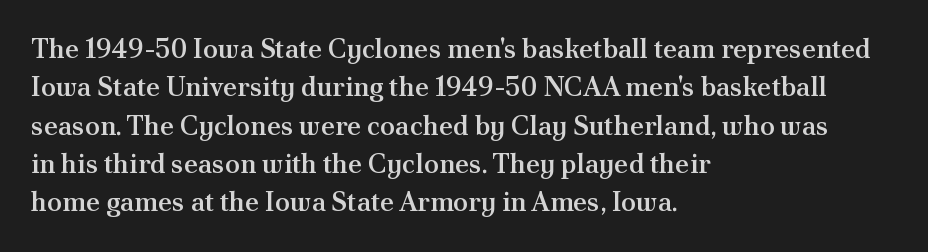
The image shows 27 px text type, upright; set left-aligned, normal line spacing (1.42x), normal letter spacing, not underlined.
